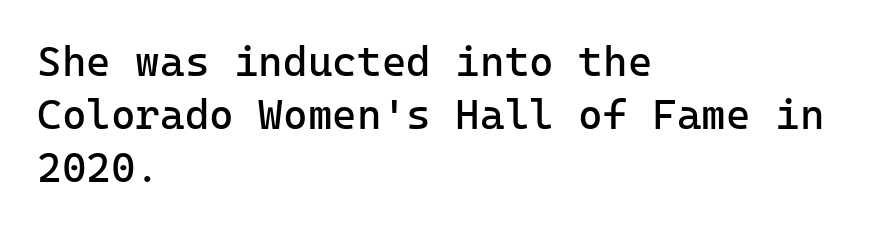
The image shows 42 px regular-weight sans-serif type, upright; set left-aligned, normal line spacing (1.26x), normal letter spacing, not underlined; low stroke contrast and a medium x-height.
